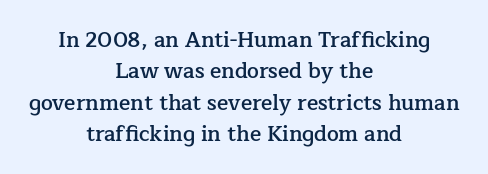
{"italic": "no", "bold": "semi", "underline": "no", "align": "center", "line_spacing": "normal", "line_spacing_ratio": 1.49, "letter_spacing": "normal", "letter_spacing_em": 0.0, "glyph_px": 21}
